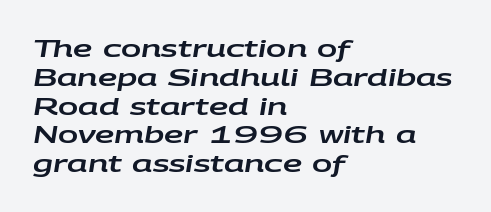
Students, note that the glyphs here touch the page at normal intervals. The strip under each line holds only bare page. Does the copy run flush right? No — it runs flush left. Would a proofreader flag this as italicized? Yes.
